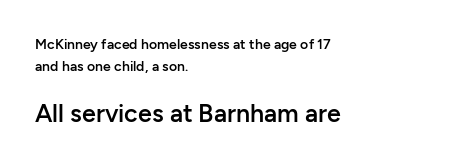
The image shows 25 px text type, upright; set left-aligned, normal line spacing (1.55x), normal letter spacing, not underlined; the second (bottom) block is 1.79x larger.
